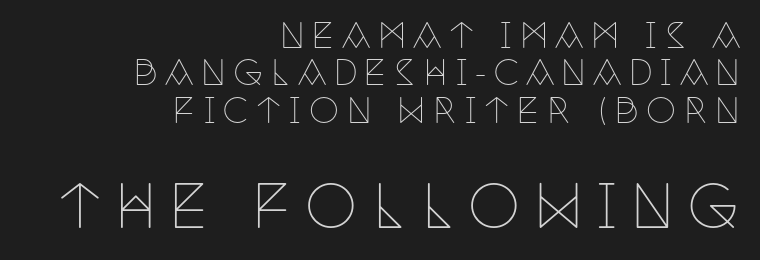
Q: Is the text bold? A: No.
Q: Is the text italic (slanted)? A: No, it is upright.
Q: Is the typeface a serif or a sans-serif typeface? A: Serif.
Q: Is the text underlined? A: No.
Q: How is the paragraph aligned? A: Right-aligned.
Q: Is the spacing between letters normal or unusually wide? A: Unusually wide.
Q: Is the spacing between lines tight, normal or loose? A: Tight.
Q: Which block of text is set in a larger size, the first (top) or the second (bottom)? A: The second (bottom) one.
Q: Width (condensed, normal, or wide)? A: Condensed.
Q: Stroke contrast? A: Low.
Q: x-height? A: Large.
Q: Monospaced? A: No.
